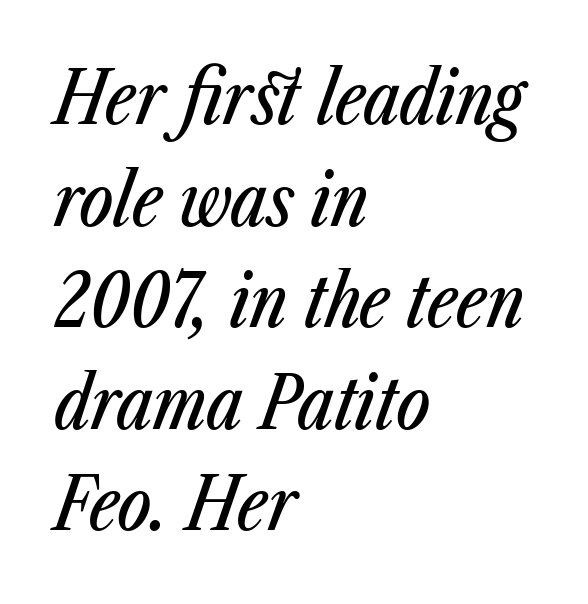
{"italic": "yes", "lean": "right", "slant_degrees": 23, "width": "condensed", "stroke_contrast": "low", "x_height": "medium", "monospaced": "no", "underline": "no", "align": "left", "line_spacing": "normal", "line_spacing_ratio": 1.41, "letter_spacing": "normal", "letter_spacing_em": 0.0, "glyph_px": 72}
